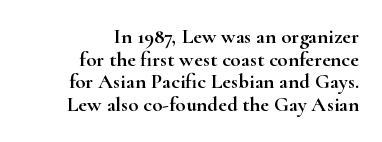
{"italic": "no", "underline": "no", "align": "right", "line_spacing": "tight", "line_spacing_ratio": 1.08, "letter_spacing": "normal", "letter_spacing_em": 0.0, "glyph_px": 21}
